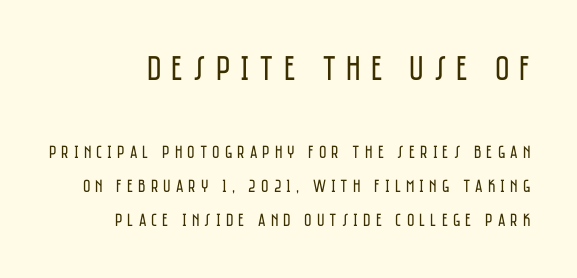
The image shows 35 px regular-weight, condensed sans-serif type, upright; set line spacing 1.89x, unusually wide letter spacing (+0.28 em), not underlined; the first (top) block is 1.94x larger; low stroke contrast and a large x-height.
